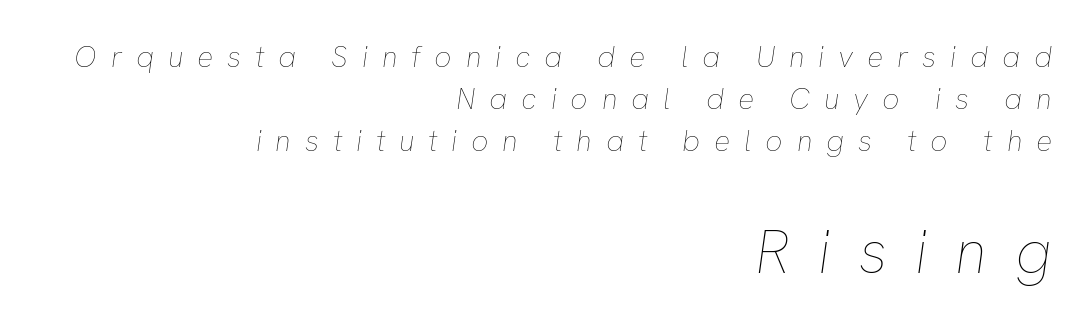
The image shows 61 px thin type, italic (leaning right); set right-aligned, normal line spacing (1.4x), unusually wide letter spacing (+0.46 em), not underlined; the second (bottom) block is 2.03x larger; low stroke contrast and a medium x-height.
